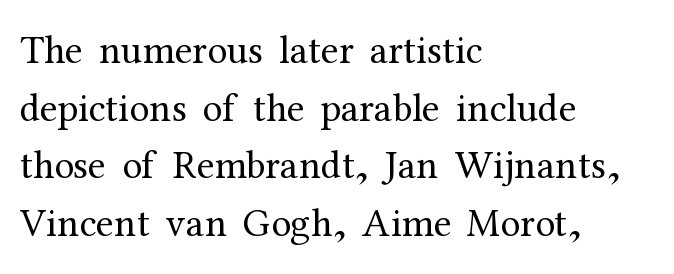
The font family rendered here belongs to the serif group. The rendering anchors every line to the left-hand side. Whoever set this chose a conventional vertical rhythm. Each letter keeps its own natural width here, so spacing adapts to shape.
